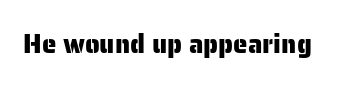
Q: Is the text italic (slanted)? A: No, it is upright.
Q: Is the text underlined? A: No.
Q: Is the spacing between letters normal or unusually wide? A: Normal.
